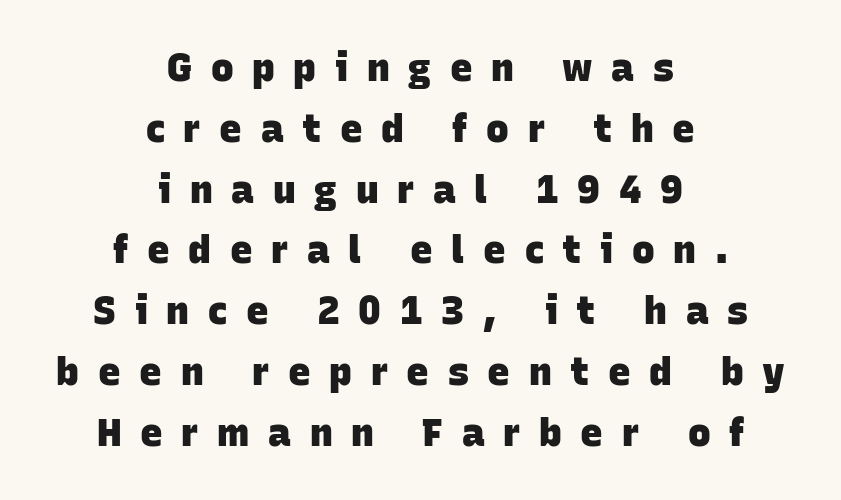
The image shows 38 px heavy sans-serif type; set centered, normal line spacing (1.6x), unusually wide letter spacing (+0.49 em), not underlined; low stroke contrast and a large x-height.
